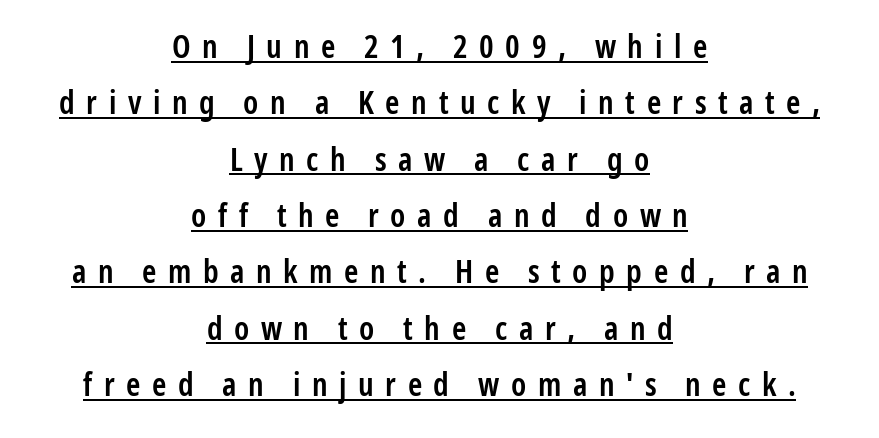
Caption: expanded tracking, letters set apart. Both edges are ragged and mirror each other, which tells us the setting is centered. Students, this is semibold: more ink than regular, less than bold. Here the designer chose a conventional face with non-uniform glyph widths. The words here are underlined.
